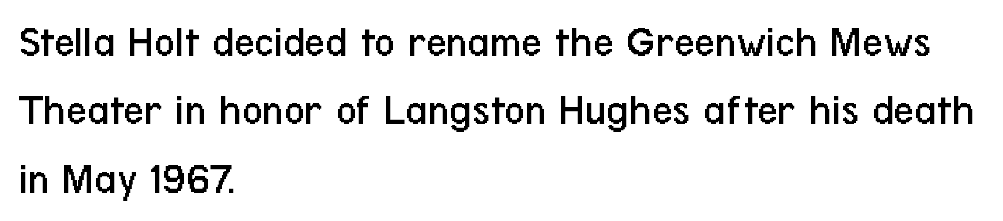
The image shows 45 px regular-weight, condensed sans-serif type, upright; set left-aligned, normal line spacing (1.52x), normal letter spacing, not underlined; low stroke contrast and a medium x-height.
